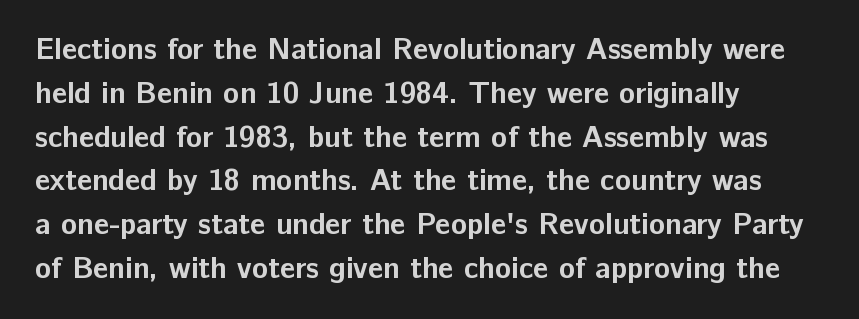
{"serif": "no", "italic": "no", "bold": "yes", "weight": "bold", "width": "normal", "stroke_contrast": "low", "x_height": "medium", "monospaced": "no", "underline": "no", "align": "left", "line_spacing": "normal", "line_spacing_ratio": 1.46, "letter_spacing": "normal", "letter_spacing_em": 0.0, "glyph_px": 30}
